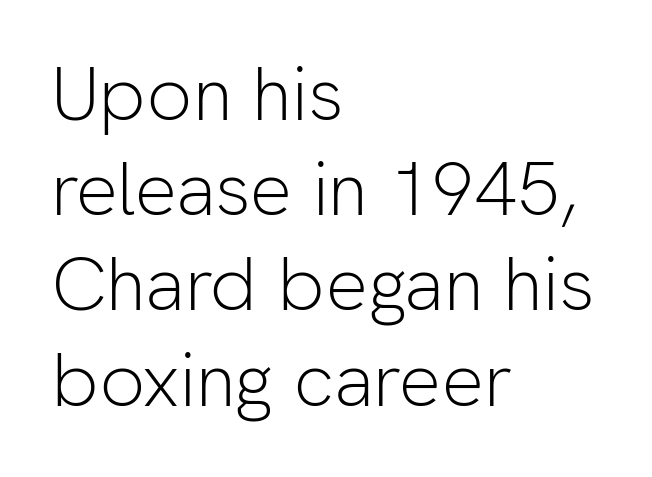
Think of a printed novel: that variable character pitch is what you see here. These lines are set flush left with a ragged right edge. The letters stand upright; this is a roman face. Interline gaps are of average width in this sample.
